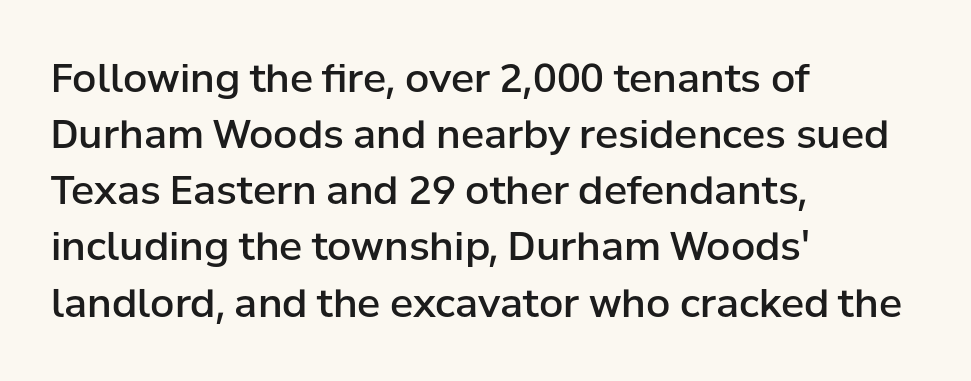
The type sits square on the baseline with zero lean. Notice the strokes are somewhat thickened but not fully heavy: this is a semibold. Teacher's note: observe the even left margin — that is flush-left alignment. The designer went with a sans here, leaving each stem footless. In terms of leading, this rendering sits right in the middle.
